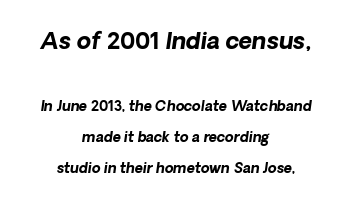
{"italic": "yes", "lean": "right", "slant_degrees": 8, "bold": "yes", "underline": "no", "align": "center", "line_spacing": "loose", "line_spacing_ratio": 2.2, "letter_spacing": "normal", "letter_spacing_em": 0.0, "larger_block": "first", "size_ratio": 1.64, "glyph_px": 23}
